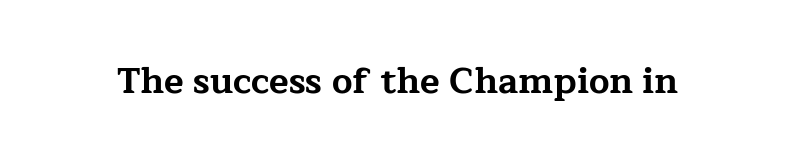
Q: Is the text bold? A: Yes.
Q: Is the text italic (slanted)? A: No, it is upright.
Q: Is the typeface a serif or a sans-serif typeface? A: Serif.
Q: Is the text underlined? A: No.
Q: Is the spacing between letters normal or unusually wide? A: Normal.
Q: Width (condensed, normal, or wide)? A: Wide.
Q: Stroke contrast? A: Low.
Q: x-height? A: Medium.
Q: Monospaced? A: No.
